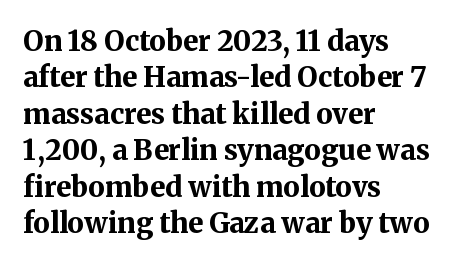
The image shows 28 px bold serif type, upright; set left-aligned, normal line spacing (1.3x), normal letter spacing, not underlined; medium stroke contrast and a medium x-height.
